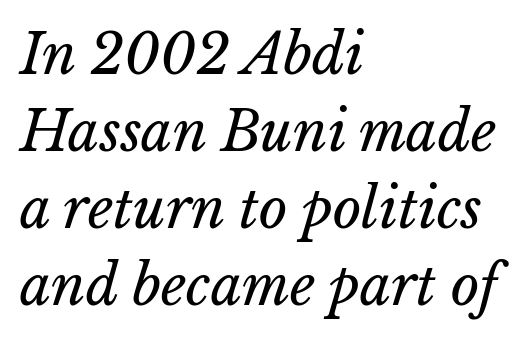
No chunkiness to these letters — they're not bold. These lines sit exactly where default settings would place them. The gaps between neighbouring characters are ordinary and unremarkable. The space directly below the letters is spotless.
